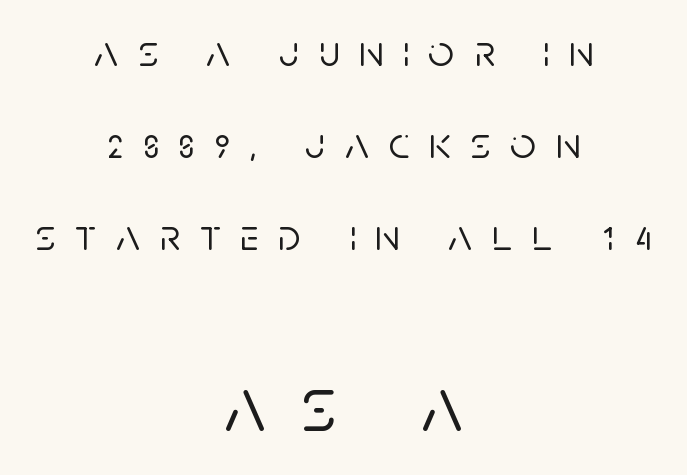
The image shows 79 px sans-serif type, upright; set centered, loose line spacing (2.05x), unusually wide letter spacing (+0.44 em), not underlined; the second (bottom) block is 1.76x larger; low stroke contrast and a large x-height.
